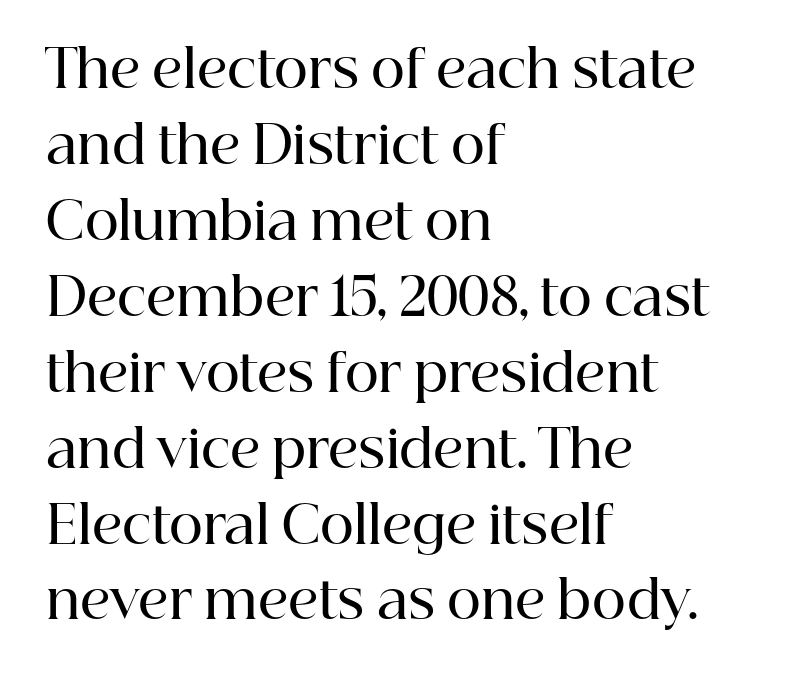
The image shows 52 px semibold serif type, upright; set left-aligned, normal line spacing (1.46x), normal letter spacing, not underlined; high stroke contrast and a medium x-height.
